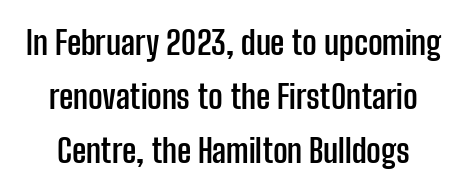
The glyphs in this specimen are sans serif. Notice how thick the strokes are: this is what a full bold looks like. The space beneath each line is pristine and unruled. Designer's note — italics off, roman on. Honestly, the letter spacing is just normal — you wouldn't notice it.
